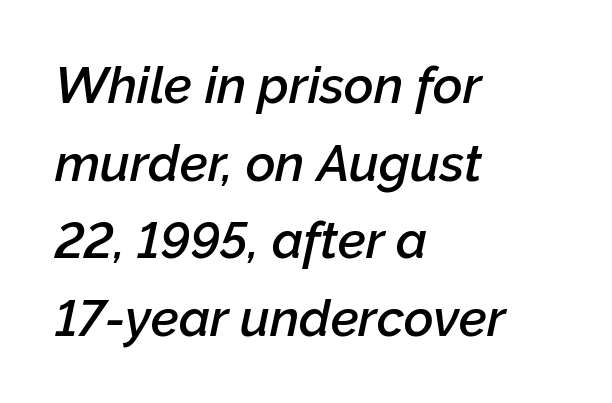
Looking at the ascenders, they clearly lean. This sample has the flowing, uneven cadence of proportional lettering. The rendering keeps characters at their native spacing. Typeset ragged right — the left edge is the straight one. The rendering uses a semibold face; strokes are thickened but not to full bold. Glance below the letters and you will spot only blank space.
